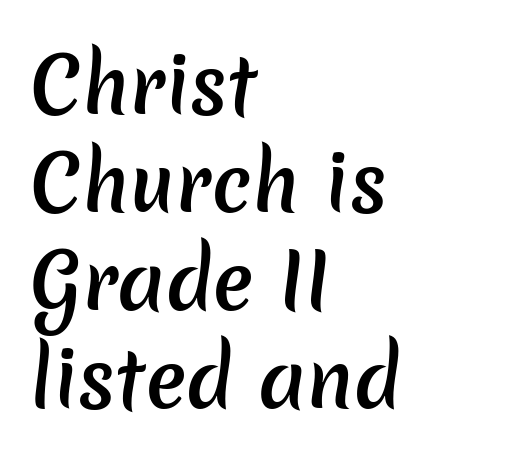
The image shows 76 px semibold sans-serif type; set left-aligned, normal line spacing (1.29x), normal letter spacing, not underlined; low stroke contrast and a medium x-height.
